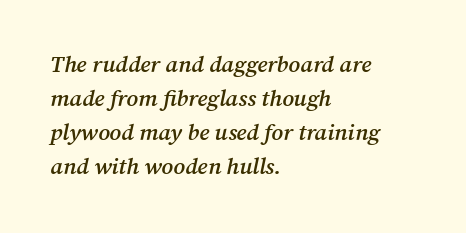
Q: Is the text bold? A: Semi-bold.
Q: Is the text italic (slanted)? A: Yes, it leans right by about 12 degrees.
Q: Is the text underlined? A: No.
Q: How is the paragraph aligned? A: Left-aligned.
Q: Is the spacing between letters normal or unusually wide? A: Normal.
Q: Is the spacing between lines tight, normal or loose? A: Normal.
